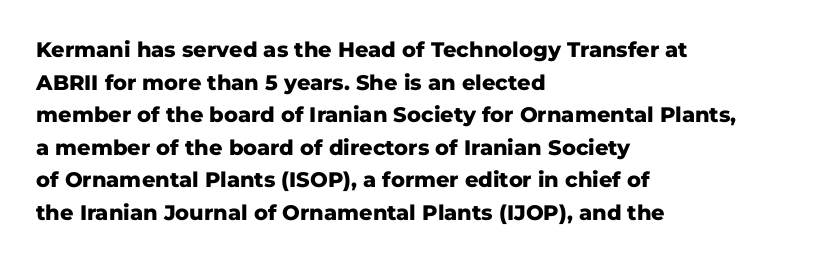
The rendering anchors every line to the left-hand side. In terms of posture, this sample is upright. This sample uses plain, unmodified letter spacing. The gap between lines stays unmarked.
